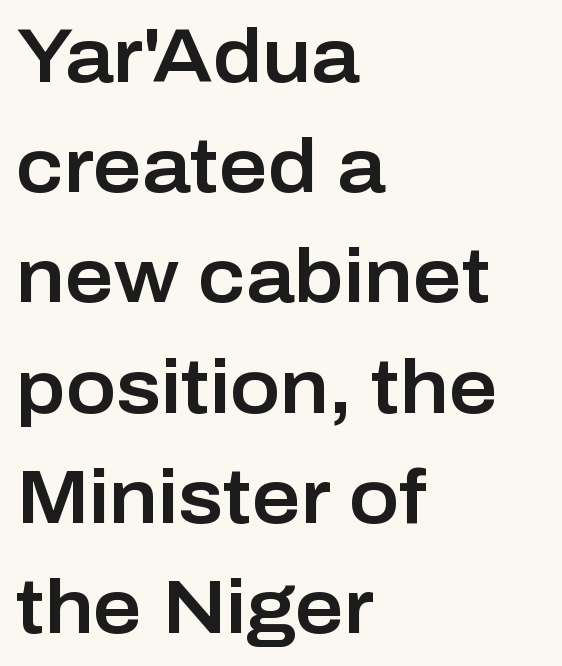
{"serif": "no", "italic": "no", "width": "normal", "stroke_contrast": "low", "x_height": "medium", "monospaced": "no", "underline": "no", "align": "left", "line_spacing": "normal", "line_spacing_ratio": 1.47, "letter_spacing": "normal", "letter_spacing_em": 0.0, "glyph_px": 75}
